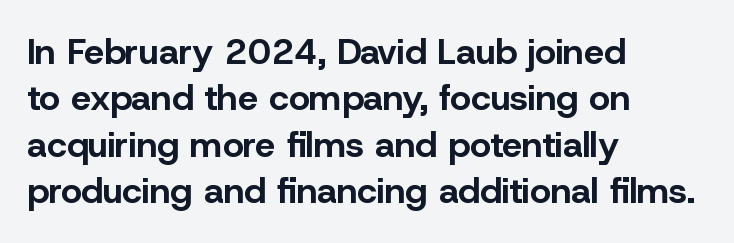
Observe the ordinary spacing: letters are neighbours, not strangers. Is there much room between lines? A standard amount, neither cramped nor airy. Do the letters lean? They stand straight. Only glyphs here, with clear space below each row. The lines in this sample share a left origin and differ only in where they stop. Letterform terminals end flat and unadorned throughout the passage.
